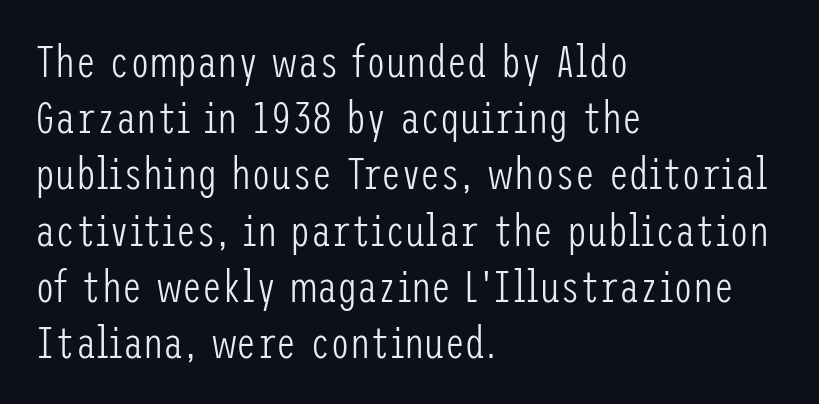
{"serif": "no", "italic": "no", "bold": "no", "weight": "light", "width": "condensed", "stroke_contrast": "low", "x_height": "medium", "underline": "no", "align": "left", "line_spacing": "normal", "line_spacing_ratio": 1.25, "letter_spacing": "normal", "letter_spacing_em": 0.0, "glyph_px": 45}
